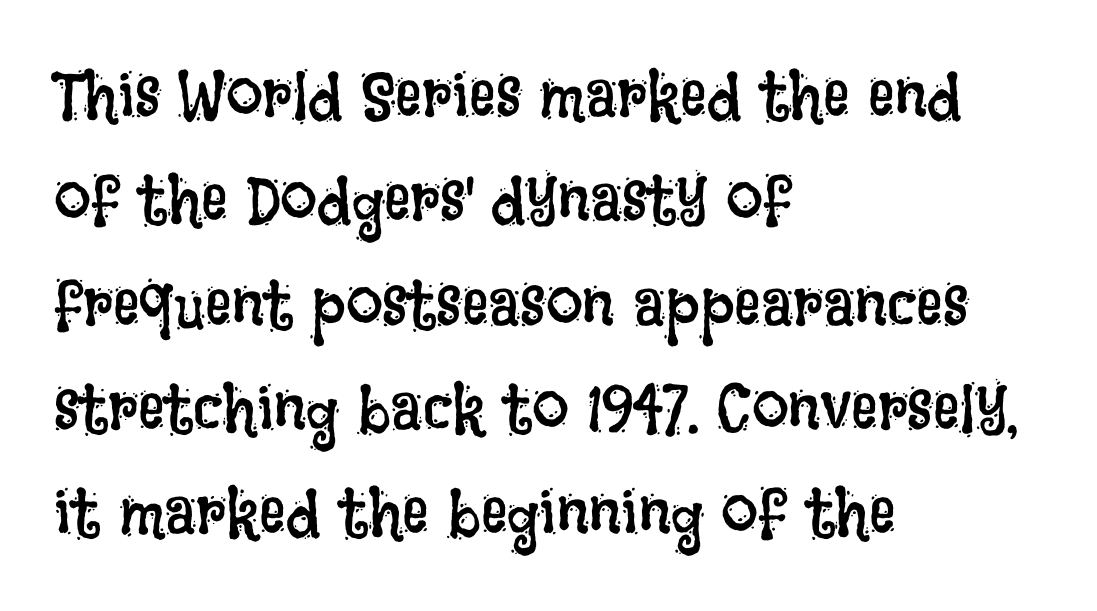
Type without underlining. Italic? Not at all — the glyphs are vertical. The passage shown is typed in a proportional face where columns would drift. Think standard paragraph weight, or any step lighter than that.
